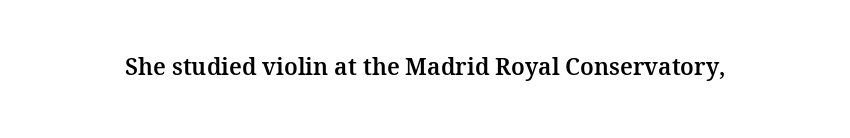
The image shows 23 px text type, upright; set normal letter spacing, not underlined.
